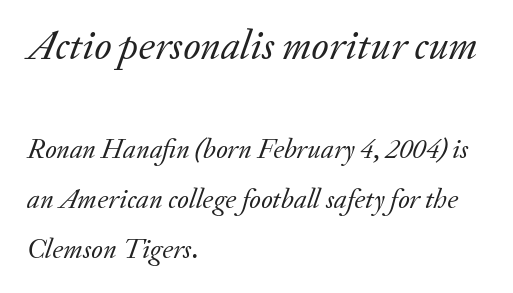
{"serif": "yes", "italic": "yes", "lean": "right", "slant_degrees": 20, "bold": "no", "weight": "regular", "width": "normal", "stroke_contrast": "low", "x_height": "small", "monospaced": "no", "underline": "no", "align": "left", "line_spacing_ratio": 1.79, "letter_spacing": "normal", "letter_spacing_em": 0.0, "larger_block": "first", "size_ratio": 1.5, "glyph_px": 42}
